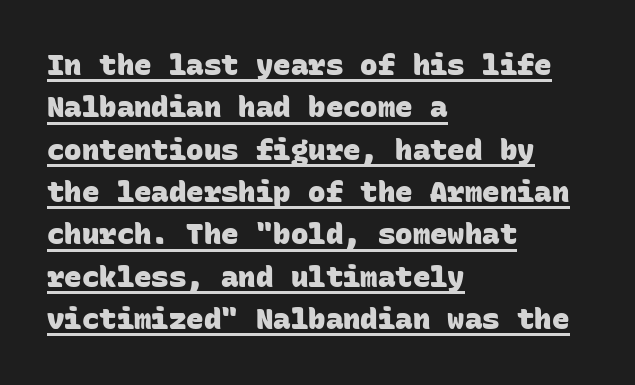
Q: Is the text bold? A: Yes.
Q: Is the typeface a serif or a sans-serif typeface? A: Sans-serif.
Q: Is the text underlined? A: Yes.
Q: How is the paragraph aligned? A: Left-aligned.
Q: Is the spacing between letters normal or unusually wide? A: Normal.
Q: Is the spacing between lines tight, normal or loose? A: Normal.
Q: Width (condensed, normal, or wide)? A: Normal.
Q: Stroke contrast? A: Low.
Q: x-height? A: Large.
Q: Monospaced? A: Yes.
